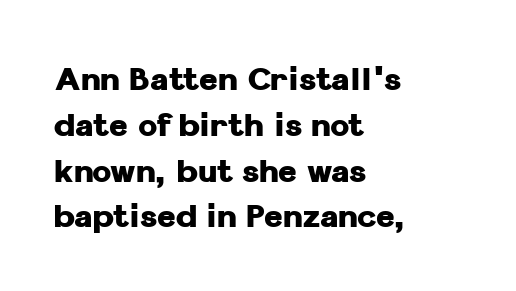
{"serif": "no", "italic": "no", "bold": "yes", "weight": "heavy", "width": "normal", "stroke_contrast": "low", "x_height": "medium", "monospaced": "no", "underline": "no", "align": "left", "line_spacing": "normal", "line_spacing_ratio": 1.43, "letter_spacing": "normal", "letter_spacing_em": 0.0, "glyph_px": 32}
